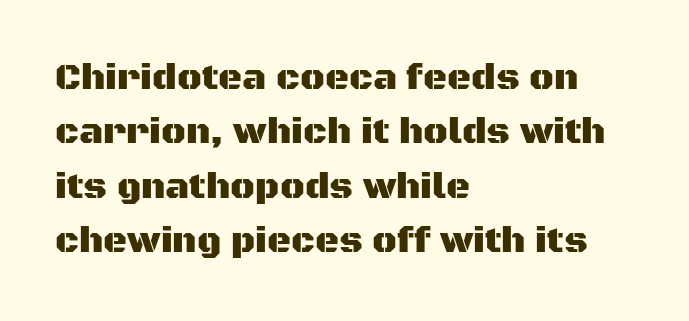
The image shows 37 px sans-serif type, upright; set left-aligned, normal line spacing (1.47x), normal letter spacing, not underlined; medium stroke contrast and a large x-height.
